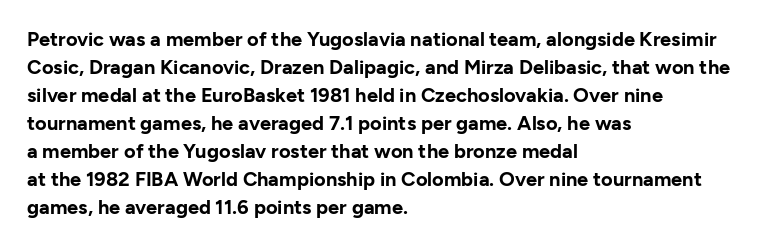
The image shows 20 px bold type, upright; set left-aligned, normal line spacing (1.4x), normal letter spacing, not underlined.
